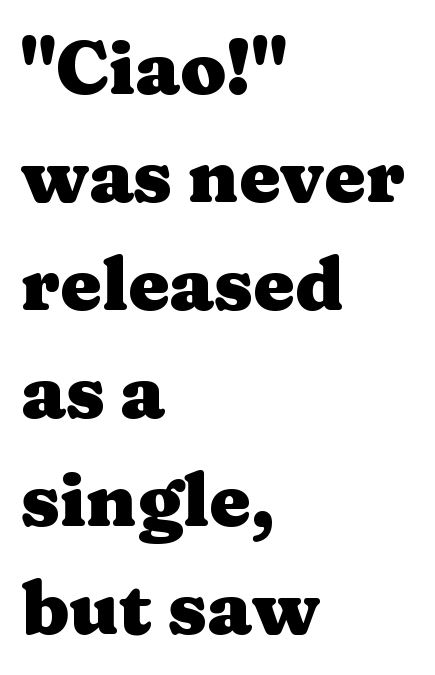
Q: Is the text bold? A: Yes.
Q: Is the text italic (slanted)? A: No, it is upright.
Q: Is the typeface a serif or a sans-serif typeface? A: Serif.
Q: Is the text underlined? A: No.
Q: How is the paragraph aligned? A: Left-aligned.
Q: Is the spacing between letters normal or unusually wide? A: Normal.
Q: Is the spacing between lines tight, normal or loose? A: Normal.
Q: Width (condensed, normal, or wide)? A: Wide.
Q: Stroke contrast? A: Medium.
Q: x-height? A: Medium.
Q: Monospaced? A: No.
